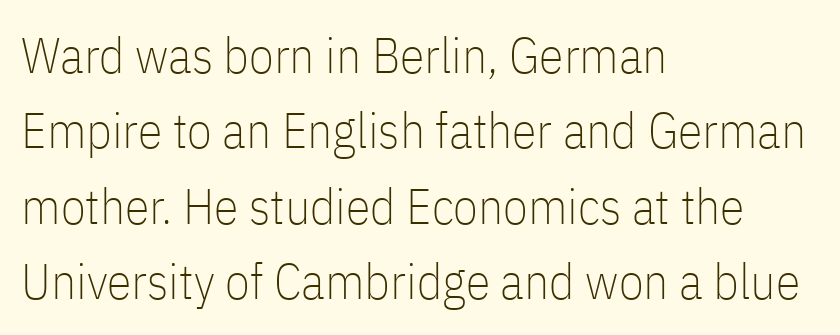
{"serif": "no", "italic": "no", "bold": "no", "weight": "thin", "width": "condensed", "stroke_contrast": "low", "x_height": "medium", "monospaced": "no", "underline": "no", "align": "left", "line_spacing": "normal", "line_spacing_ratio": 1.51, "letter_spacing": "normal", "letter_spacing_em": 0.0, "glyph_px": 50}
